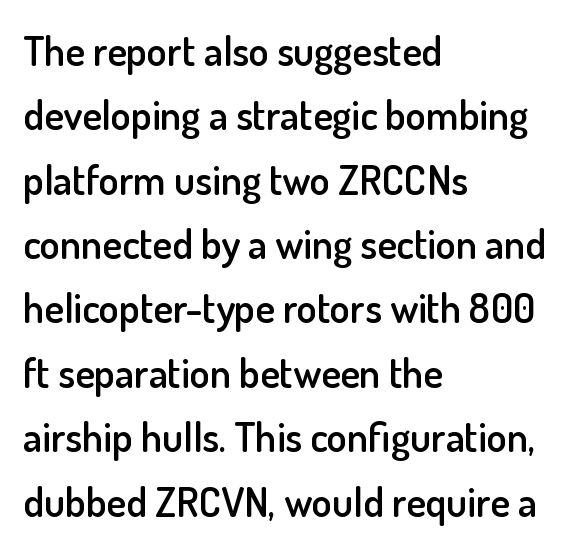
The image shows 41 px semibold sans-serif type, upright; set left-aligned, normal line spacing (1.57x), normal letter spacing, not underlined; low stroke contrast and a small x-height.
